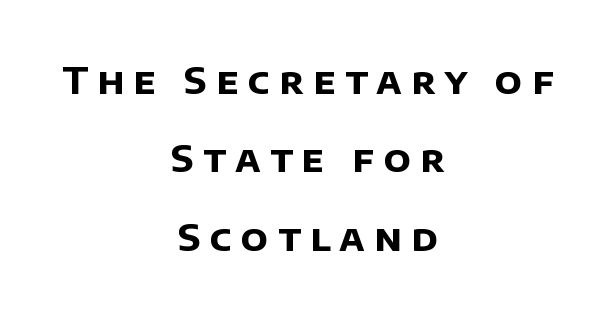
Q: Is the text bold? A: Yes.
Q: Is the typeface a serif or a sans-serif typeface? A: Sans-serif.
Q: Is the text underlined? A: No.
Q: How is the paragraph aligned? A: Centered.
Q: Is the spacing between letters normal or unusually wide? A: Unusually wide.
Q: Is the spacing between lines tight, normal or loose? A: Loose.
Q: Width (condensed, normal, or wide)? A: Normal.
Q: Stroke contrast? A: Low.
Q: x-height? A: Large.
Q: Monospaced? A: No.
